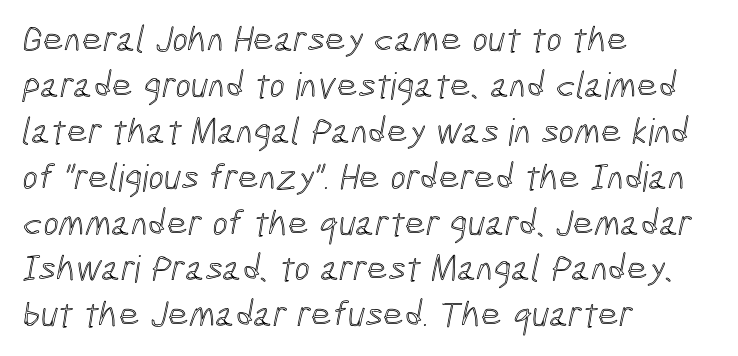
Q: Is the text underlined? A: No.
Q: How is the paragraph aligned? A: Left-aligned.
Q: Is the spacing between letters normal or unusually wide? A: Normal.
Q: Width (condensed, normal, or wide)? A: Condensed.
Q: x-height? A: Medium.
Q: Monospaced? A: No.
